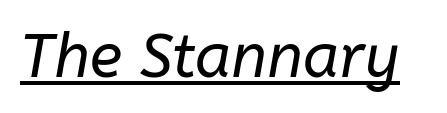
{"italic": "yes", "lean": "right", "slant_degrees": 10, "bold": "no", "weight": "regular", "width": "normal", "stroke_contrast": "low", "x_height": "medium", "monospaced": "no", "underline": "yes", "letter_spacing": "normal", "letter_spacing_em": 0.0, "glyph_px": 61}
